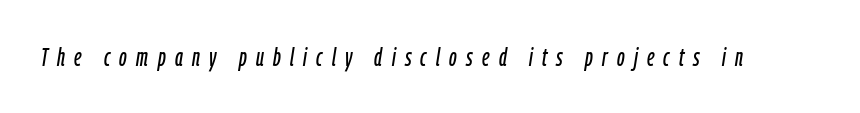
Q: Is the text italic (slanted)? A: Yes, it leans right by about 9 degrees.
Q: Is the text underlined? A: No.
Q: Is the spacing between letters normal or unusually wide? A: Unusually wide.
